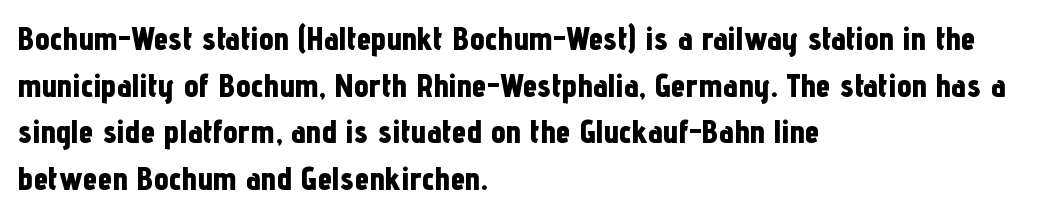
Every row of glyphs begins at an identical x-position on the left. Do the characters align in a grid? No, the font is proportional. Typographic density is high because the face is bold. Designer's note — italics off, roman on. This sample uses a sans-serif face. The gap between lines stays unmarked.
